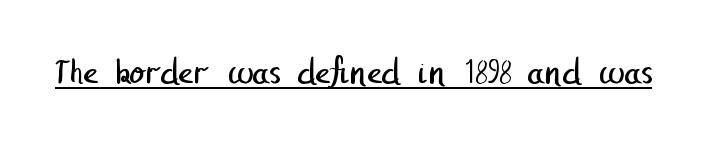
Looks like someone drew a line under every word here. Weight: regular or lighter. The horizontal fit of the characters is conventional and even. Observe the absence of serifs on each vertical stroke in this sample.
